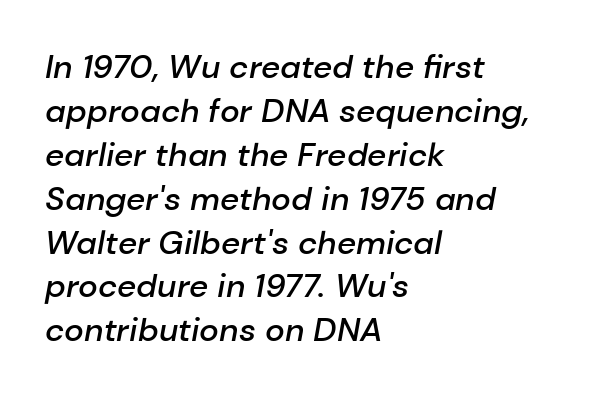
Slightly chunky letters — semibold, I'd say, not full bold. Looks like regular typesetting: each glyph gets only the width it needs. In terms of posture, this sample is oblique. Each line starts at the same left margin while the right side varies. A clean baseline with only descenders dipping below it. The vertical gap from one line to the next is medium.
